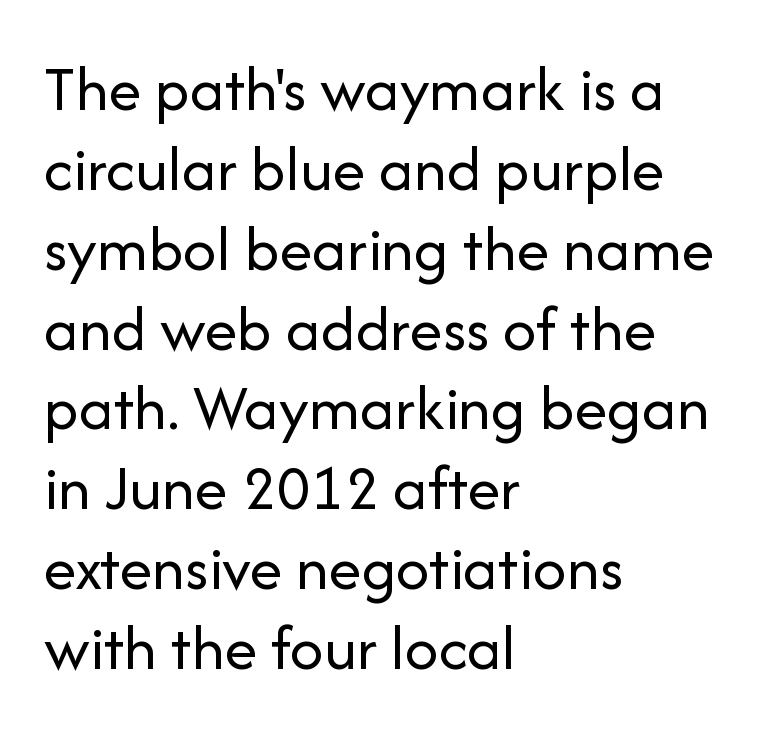
The image shows 66 px regular-weight sans-serif type, upright; set left-aligned, line spacing 1.21x, normal letter spacing, not underlined; low stroke contrast and a medium x-height.
